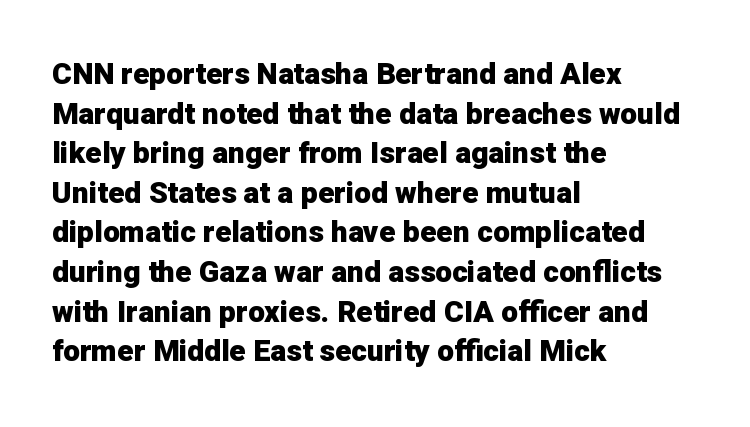
The image shows 30 px heavy sans-serif type, upright; set left-aligned, normal line spacing (1.32x), normal letter spacing, not underlined; low stroke contrast and a medium x-height.
